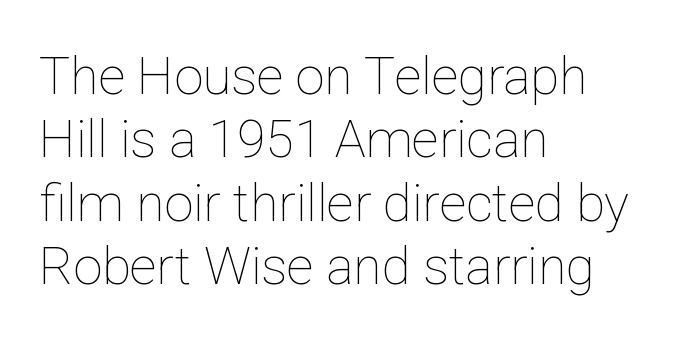
The image shows 52 px thin type, upright; set left-aligned, line spacing 1.22x, normal letter spacing, not underlined; low stroke contrast and a medium x-height.
